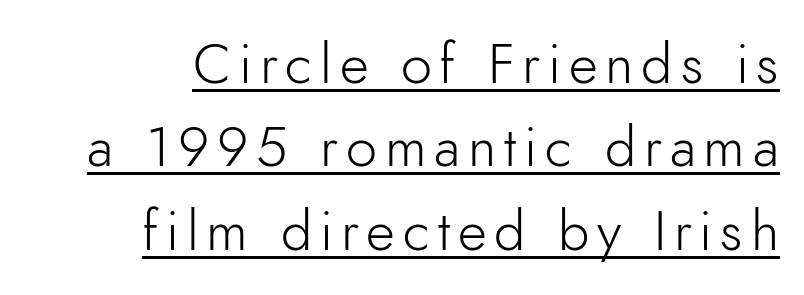
{"serif": "no", "italic": "no", "bold": "no", "weight": "light", "width": "normal", "stroke_contrast": "low", "x_height": "small", "monospaced": "no", "underline": "yes", "align": "right", "line_spacing": "normal", "line_spacing_ratio": 1.49, "glyph_px": 56}
